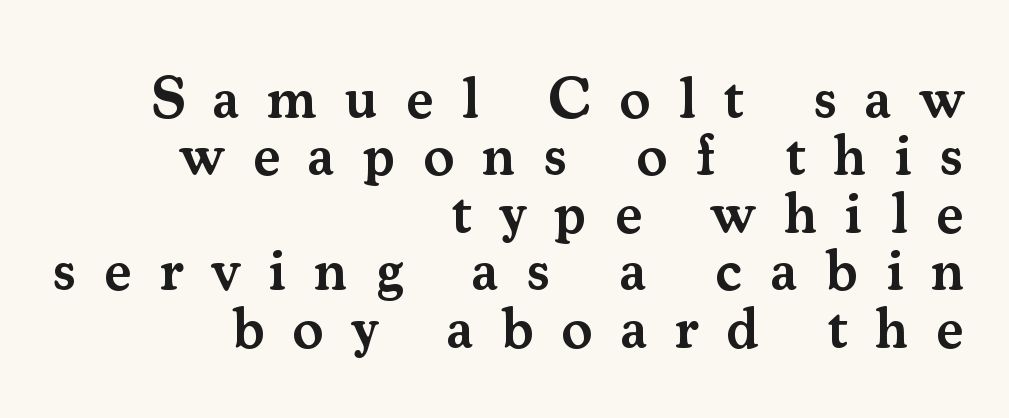
{"serif": "yes", "italic": "no", "bold": "semi", "weight": "semibold", "width": "normal", "stroke_contrast": "medium", "x_height": "small", "monospaced": "no", "underline": "no", "align": "right", "line_spacing": "tight", "line_spacing_ratio": 0.99, "letter_spacing": "wide", "letter_spacing_em": 0.48, "glyph_px": 58}
